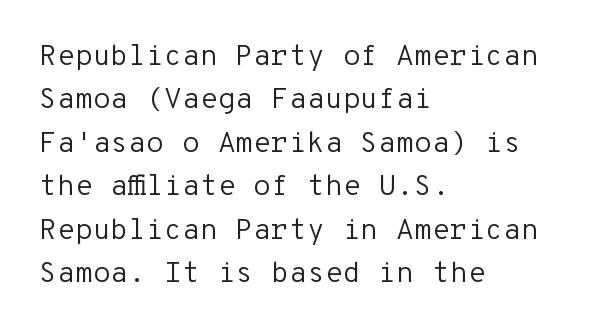
Q: Is the text bold? A: No.
Q: Is the text italic (slanted)? A: No, it is upright.
Q: Is the typeface a serif or a sans-serif typeface? A: Sans-serif.
Q: Is the text underlined? A: No.
Q: How is the paragraph aligned? A: Left-aligned.
Q: Is the spacing between letters normal or unusually wide? A: Normal.
Q: Is the spacing between lines tight, normal or loose? A: Normal.
Q: Width (condensed, normal, or wide)? A: Normal.
Q: Stroke contrast? A: Low.
Q: x-height? A: Medium.
Q: Monospaced? A: Yes.
